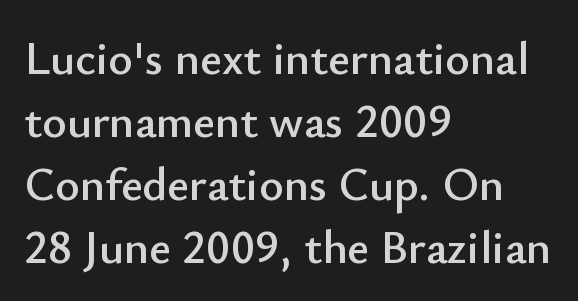
Q: Is the text italic (slanted)? A: No, it is upright.
Q: Is the typeface a serif or a sans-serif typeface? A: Sans-serif.
Q: Is the text underlined? A: No.
Q: How is the paragraph aligned? A: Left-aligned.
Q: Is the spacing between letters normal or unusually wide? A: Normal.
Q: Is the spacing between lines tight, normal or loose? A: Normal.
Q: Width (condensed, normal, or wide)? A: Normal.
Q: Stroke contrast? A: Low.
Q: x-height? A: Small.
Q: Monospaced? A: No.
